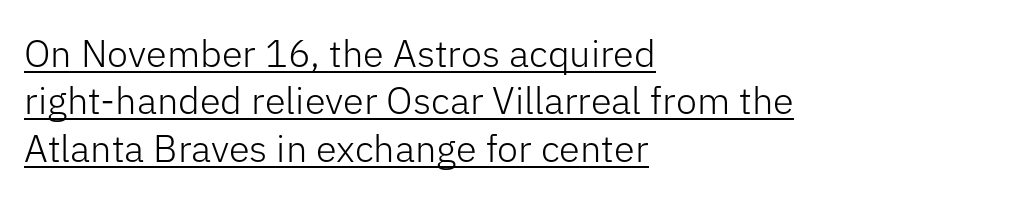
Q: Is the text bold? A: No.
Q: Is the text italic (slanted)? A: No, it is upright.
Q: Is the typeface a serif or a sans-serif typeface? A: Sans-serif.
Q: Is the text underlined? A: Yes.
Q: How is the paragraph aligned? A: Left-aligned.
Q: Is the spacing between letters normal or unusually wide? A: Normal.
Q: Is the spacing between lines tight, normal or loose? A: Normal.
Q: Width (condensed, normal, or wide)? A: Normal.
Q: Stroke contrast? A: Low.
Q: x-height? A: Medium.
Q: Monospaced? A: No.
